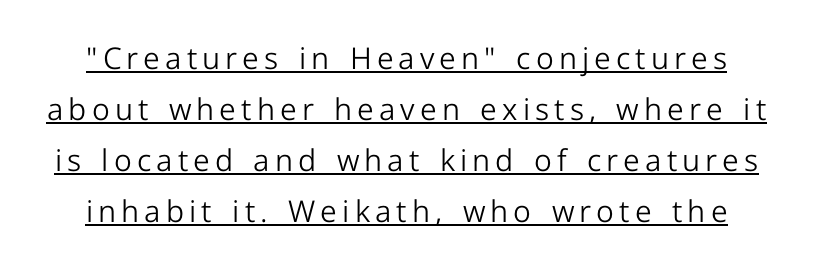
The image shows 30 px light sans-serif type, upright; set normal line spacing (1.7x), underlined; low stroke contrast and a medium x-height.
